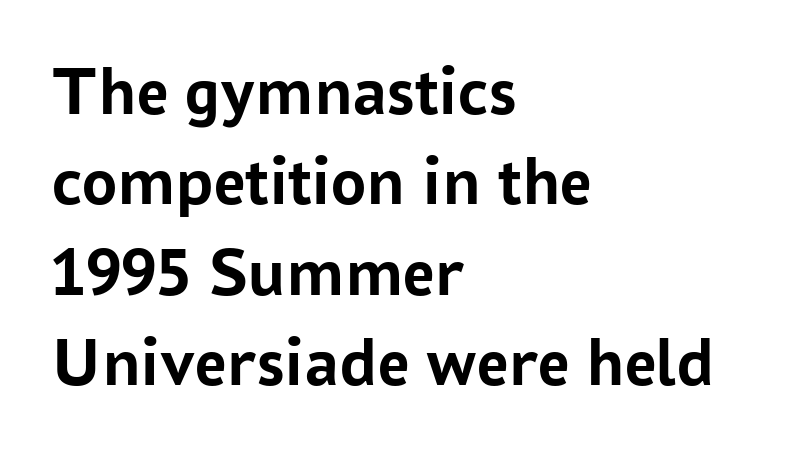
The image shows 70 px semibold sans-serif type, upright; set left-aligned, normal line spacing (1.29x), normal letter spacing, not underlined; low stroke contrast and a medium x-height.
